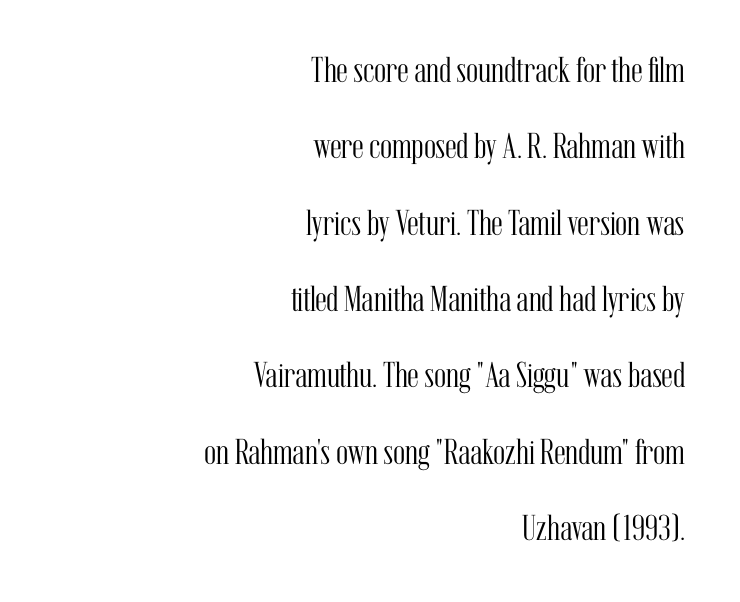
Q: Is the text bold? A: No.
Q: Is the text italic (slanted)? A: No, it is upright.
Q: Is the typeface a serif or a sans-serif typeface? A: Serif.
Q: Is the text underlined? A: No.
Q: How is the paragraph aligned? A: Right-aligned.
Q: Is the spacing between letters normal or unusually wide? A: Normal.
Q: Is the spacing between lines tight, normal or loose? A: Loose.
Q: Width (condensed, normal, or wide)? A: Condensed.
Q: Stroke contrast? A: Medium.
Q: x-height? A: Medium.
Q: Monospaced? A: No.
